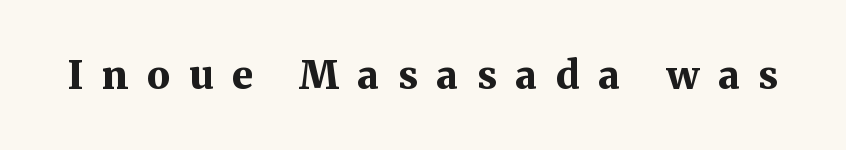
{"serif": "yes", "italic": "no", "bold": "yes", "weight": "bold", "width": "normal", "stroke_contrast": "medium", "x_height": "medium", "monospaced": "no", "underline": "no", "letter_spacing": "wide", "letter_spacing_em": 0.48, "glyph_px": 39}
